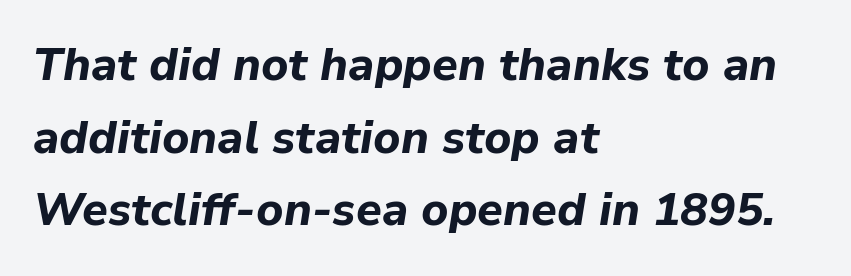
The image shows 46 px bold type, italic (leaning right); set left-aligned, normal line spacing (1.58x), normal letter spacing, not underlined; low stroke contrast and a medium x-height.
